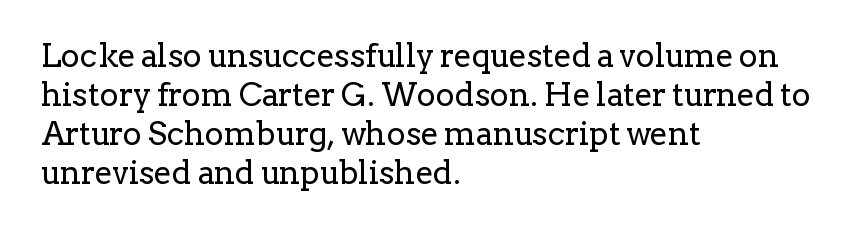
This rendering employs a face with finishing strokes, i.e., a serif. Every row of glyphs begins at an identical x-position on the left. A typesetter would mark this as roman, not italic. Letters have the restrained weight of plain body copy at most. This rendering leaves character spacing at its baseline value.
